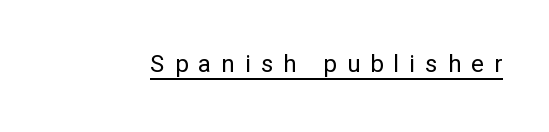
The image shows 24 px text type, upright; set unusually wide letter spacing (+0.42 em), underlined.
